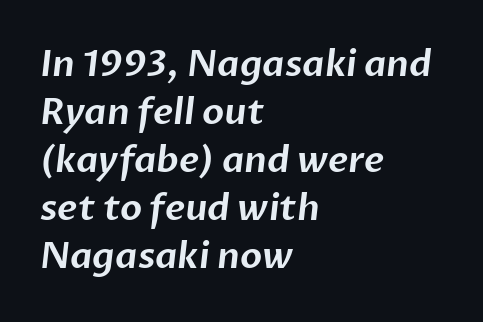
Q: Is the typeface a serif or a sans-serif typeface? A: Sans-serif.
Q: Is the text underlined? A: No.
Q: How is the paragraph aligned? A: Left-aligned.
Q: Is the spacing between letters normal or unusually wide? A: Normal.
Q: Is the spacing between lines tight, normal or loose? A: Normal.
Q: Width (condensed, normal, or wide)? A: Normal.
Q: Stroke contrast? A: Low.
Q: x-height? A: Medium.
Q: Monospaced? A: No.
